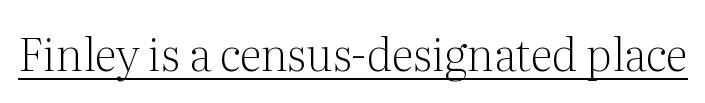
The lettering holds an erect, upright posture throughout. These lines keep a tight, regular rhythm from letter to letter. A typesetter would call this proportional, since set widths differ per character. A typesetter would label this face a serif. The typeface has the unassuming heft of standard copy or less. You can see a thin bar hugging the bottom of the glyphs.
